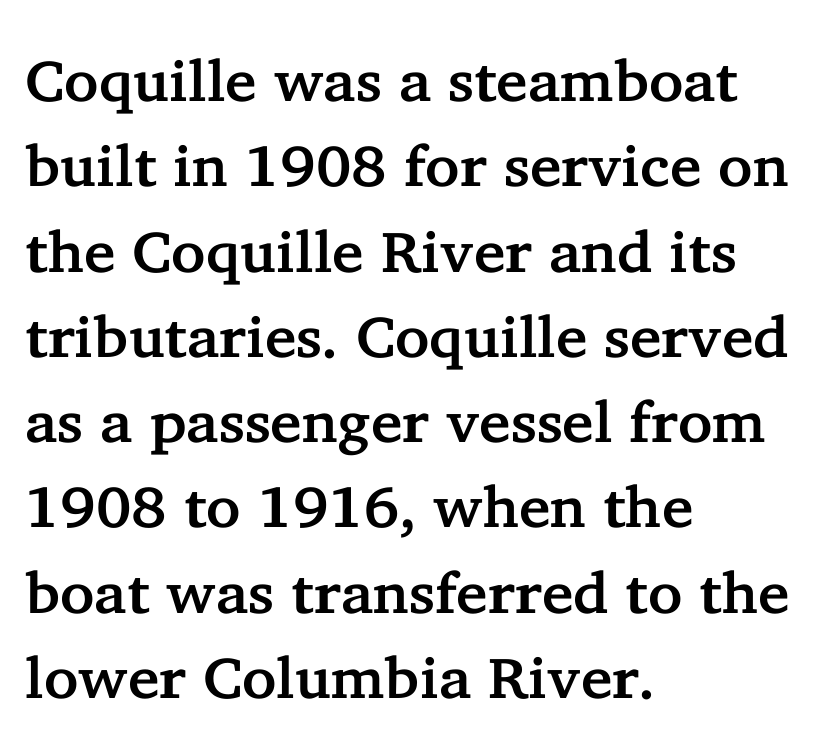
The leading is moderate, giving the passage an even texture. It's the straight-up-and-down kind of type. The setting favours the left margin, as ordinary paragraphs usually do. Is the letter spacing exaggerated? No — it looks like the ordinary default. The passage shown is typed in a proportional face where columns would drift.
